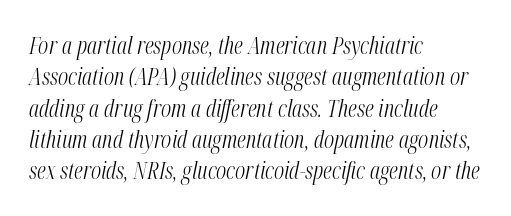
{"italic": "yes", "lean": "right", "slant_degrees": 12, "bold": "no", "underline": "no", "align": "left", "line_spacing": "normal", "line_spacing_ratio": 1.36, "letter_spacing": "normal", "letter_spacing_em": 0.0, "glyph_px": 23}
